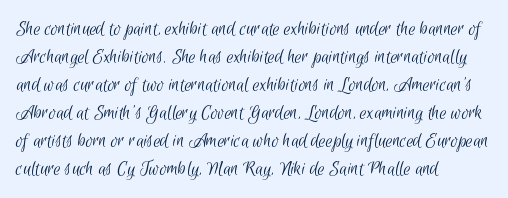
{"bold": "no", "underline": "no", "align": "left", "line_spacing": "normal", "line_spacing_ratio": 1.33, "letter_spacing": "normal", "letter_spacing_em": 0.0, "glyph_px": 21}
